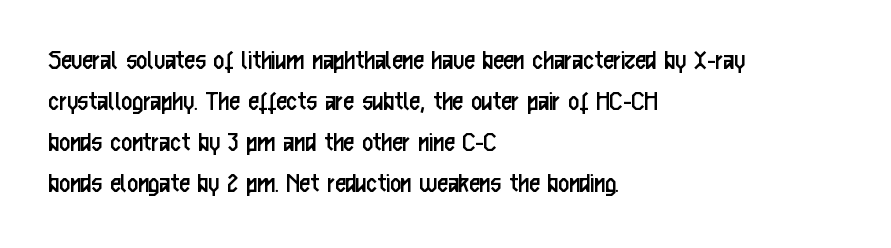
Q: Is the text bold? A: No.
Q: Is the text italic (slanted)? A: No, it is upright.
Q: Is the typeface a serif or a sans-serif typeface? A: Sans-serif.
Q: Is the text underlined? A: No.
Q: How is the paragraph aligned? A: Left-aligned.
Q: Is the spacing between letters normal or unusually wide? A: Normal.
Q: Is the spacing between lines tight, normal or loose? A: Normal.
Q: Width (condensed, normal, or wide)? A: Condensed.
Q: Stroke contrast? A: Low.
Q: x-height? A: Medium.
Q: Monospaced? A: No.
